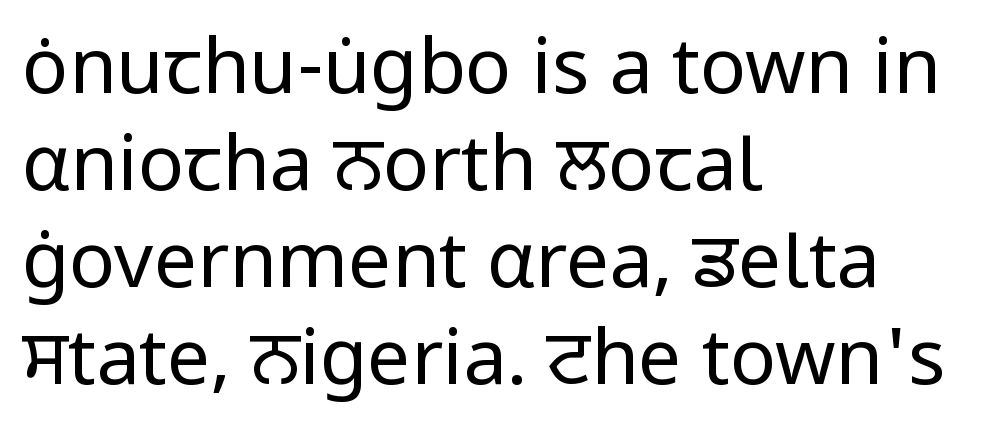
The image shows 77 px regular-weight sans-serif type, upright; set left-aligned, normal line spacing (1.26x), normal letter spacing, not underlined; low stroke contrast and a medium x-height.
